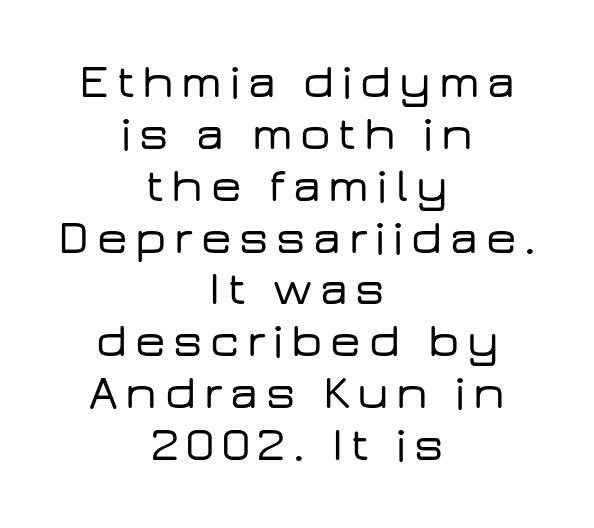
{"serif": "no", "italic": "no", "width": "wide", "stroke_contrast": "low", "x_height": "medium", "monospaced": "no", "underline": "no", "align": "center", "line_spacing": "tight", "line_spacing_ratio": 1.08, "glyph_px": 48}
